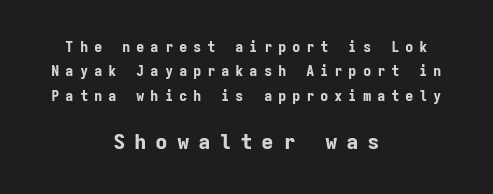
The image shows 21 px bold type, upright; set centered, line spacing 1.75x, unusually wide letter spacing (+0.41 em), not underlined; the second (bottom) block is 1.5x larger.
